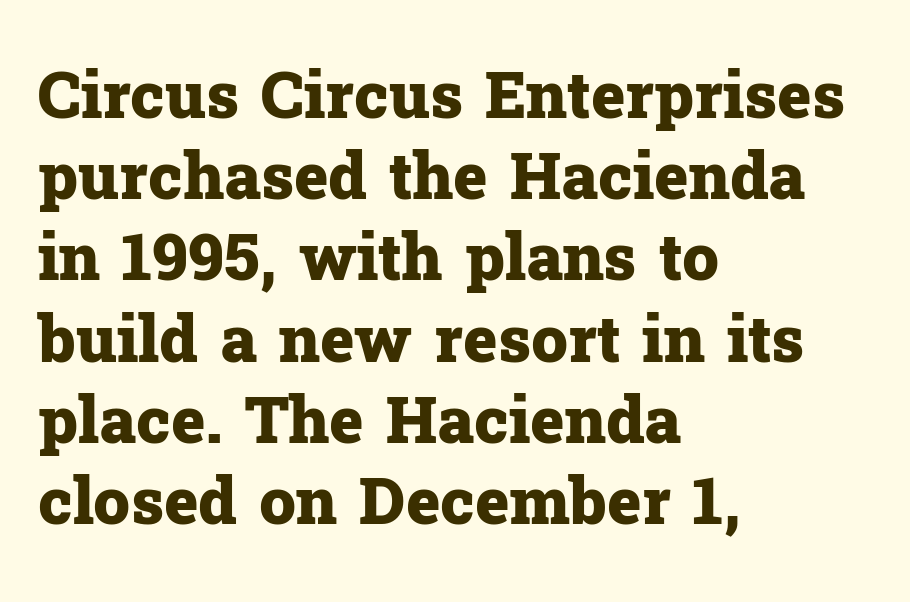
{"serif": "yes", "italic": "no", "bold": "yes", "weight": "heavy", "width": "normal", "stroke_contrast": "low", "x_height": "medium", "monospaced": "no", "underline": "no", "align": "left", "line_spacing": "normal", "line_spacing_ratio": 1.25, "letter_spacing": "normal", "letter_spacing_em": 0.0, "glyph_px": 65}
